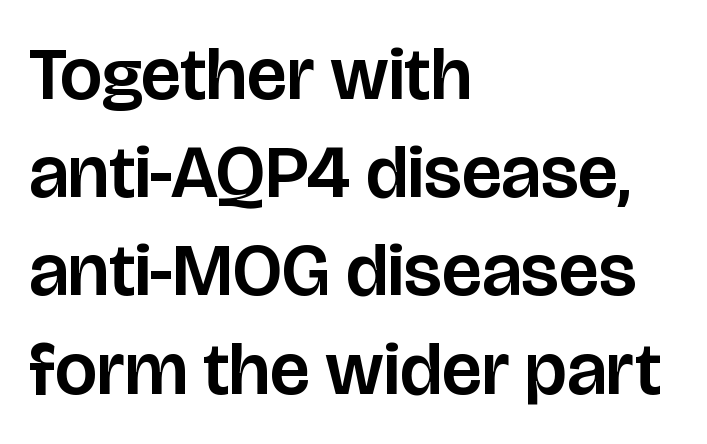
Q: Is the text italic (slanted)? A: No, it is upright.
Q: Is the typeface a serif or a sans-serif typeface? A: Sans-serif.
Q: Is the text underlined? A: No.
Q: How is the paragraph aligned? A: Left-aligned.
Q: Is the spacing between letters normal or unusually wide? A: Normal.
Q: Is the spacing between lines tight, normal or loose? A: Normal.
Q: Width (condensed, normal, or wide)? A: Normal.
Q: Stroke contrast? A: Low.
Q: x-height? A: Large.
Q: Monospaced? A: No.
